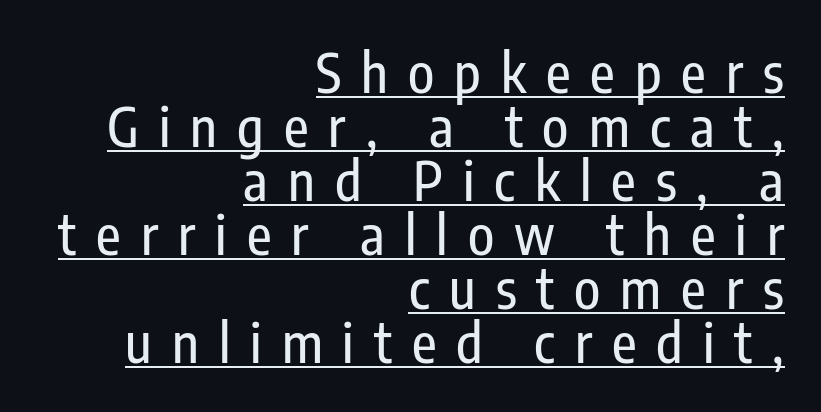
Students, note that the glyphs here are deliberately spaced far apart. A rule runs beneath these lines of type. Each letter keeps its own natural width here, so spacing adapts to shape. Leading is clearly below the norm, producing a dense column. The paragraph shown leans on its right margin.
